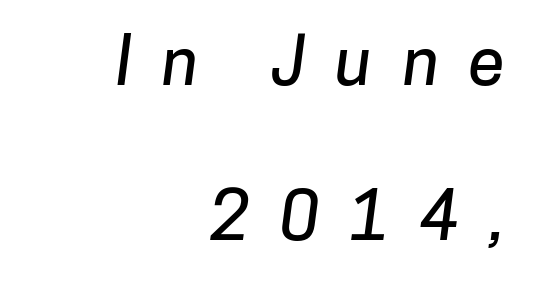
Q: Is the typeface a serif or a sans-serif typeface? A: Sans-serif.
Q: Is the text underlined? A: No.
Q: How is the paragraph aligned? A: Right-aligned.
Q: Is the spacing between letters normal or unusually wide? A: Unusually wide.
Q: Is the spacing between lines tight, normal or loose? A: Loose.
Q: Width (condensed, normal, or wide)? A: Normal.
Q: Stroke contrast? A: Low.
Q: x-height? A: Medium.
Q: Monospaced? A: No.
